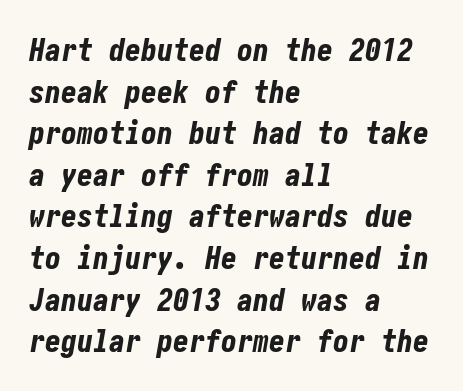
Q: Is the text bold? A: Yes.
Q: Is the text italic (slanted)? A: Yes, it leans right by about 10 degrees.
Q: Is the text underlined? A: No.
Q: How is the paragraph aligned? A: Left-aligned.
Q: Is the spacing between letters normal or unusually wide? A: Normal.
Q: Is the spacing between lines tight, normal or loose? A: Normal.
Q: Width (condensed, normal, or wide)? A: Condensed.
Q: Stroke contrast? A: Low.
Q: x-height? A: Medium.
